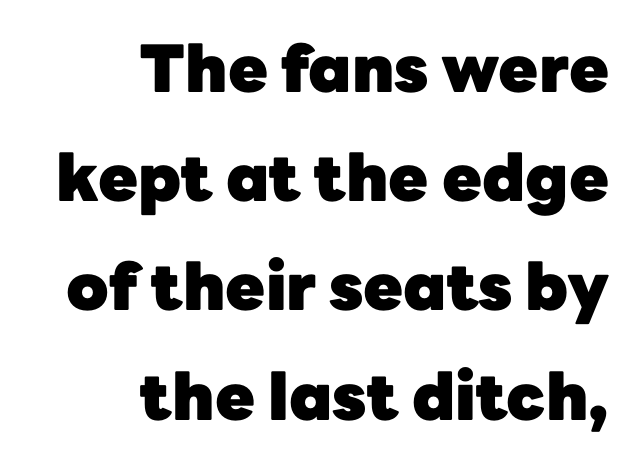
Q: Is the text bold? A: Yes.
Q: Is the text italic (slanted)? A: No, it is upright.
Q: Is the typeface a serif or a sans-serif typeface? A: Sans-serif.
Q: Is the text underlined? A: No.
Q: How is the paragraph aligned? A: Right-aligned.
Q: Is the spacing between letters normal or unusually wide? A: Normal.
Q: Is the spacing between lines tight, normal or loose? A: Normal.
Q: Width (condensed, normal, or wide)? A: Normal.
Q: Stroke contrast? A: Low.
Q: x-height? A: Medium.
Q: Monospaced? A: No.
